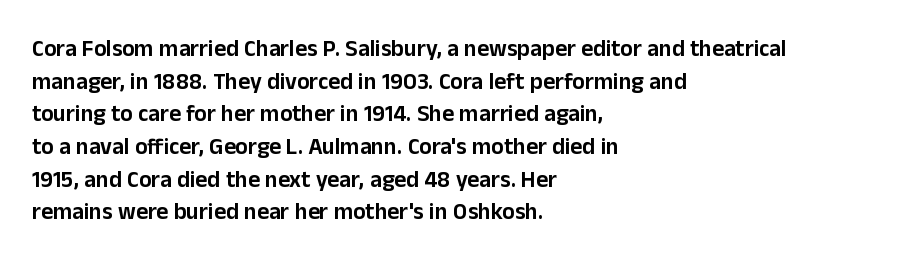
Q: Is the text italic (slanted)? A: No, it is upright.
Q: Is the text underlined? A: No.
Q: How is the paragraph aligned? A: Left-aligned.
Q: Is the spacing between letters normal or unusually wide? A: Normal.
Q: Is the spacing between lines tight, normal or loose? A: Normal.
